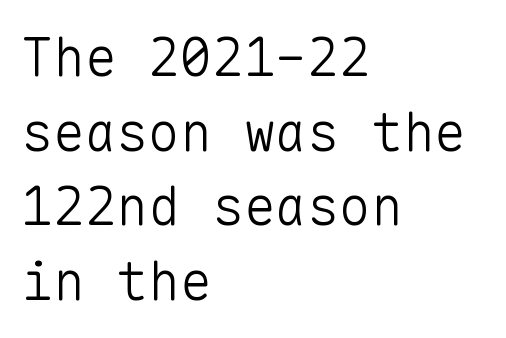
The image shows 53 px light sans-serif type, upright, monospaced; set left-aligned, normal line spacing (1.41x), normal letter spacing, not underlined; low stroke contrast and a medium x-height.
